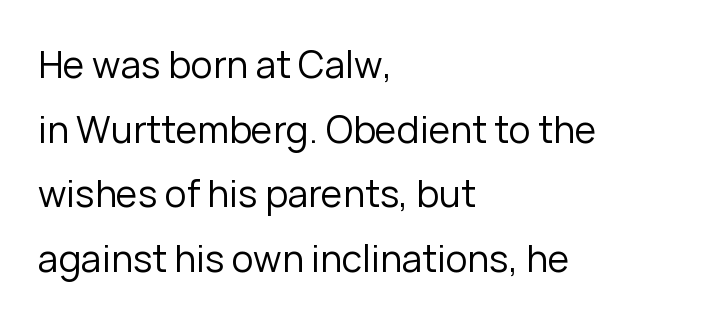
Q: Is the text bold? A: No.
Q: Is the text italic (slanted)? A: No, it is upright.
Q: Is the typeface a serif or a sans-serif typeface? A: Sans-serif.
Q: Is the text underlined? A: No.
Q: How is the paragraph aligned? A: Left-aligned.
Q: Is the spacing between letters normal or unusually wide? A: Normal.
Q: Width (condensed, normal, or wide)? A: Normal.
Q: Stroke contrast? A: Low.
Q: x-height? A: Medium.
Q: Monospaced? A: No.
